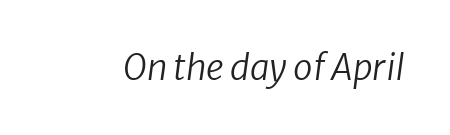
The image shows 35 px regular-weight type, italic (leaning right); set normal letter spacing, not underlined; low stroke contrast and a medium x-height.
